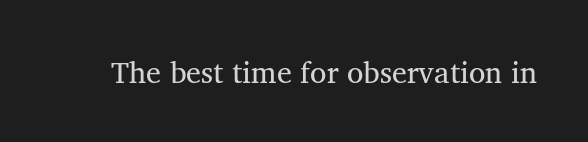
A bare baseline throughout the passage. These lines are composed in type with serifs. It's the straight-up-and-down kind of type. The letters advance in unequal steps, a hallmark of proportional type. Between one letter and the next there's only the usual sliver of space.
